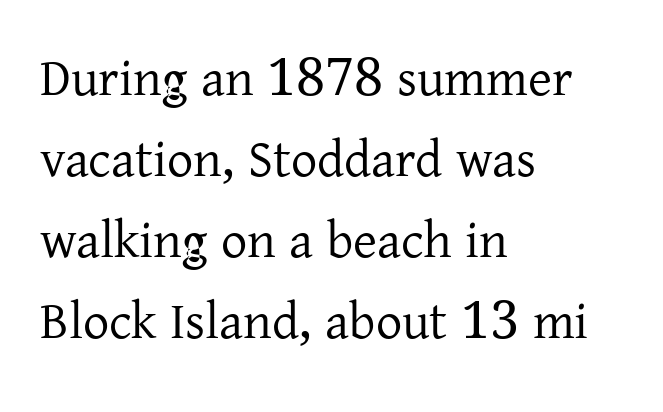
The image shows 52 px regular-weight serif type, upright; set left-aligned, normal line spacing (1.56x), normal letter spacing, not underlined; low stroke contrast and a medium x-height.
